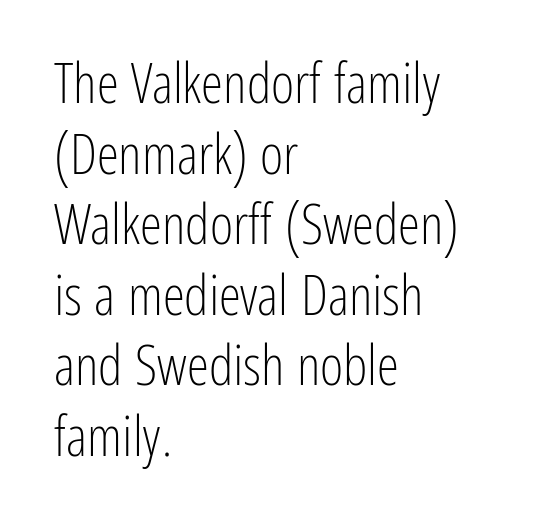
Q: Is the text bold? A: No.
Q: Is the text italic (slanted)? A: No, it is upright.
Q: Is the typeface a serif or a sans-serif typeface? A: Sans-serif.
Q: Is the text underlined? A: No.
Q: How is the paragraph aligned? A: Left-aligned.
Q: Is the spacing between letters normal or unusually wide? A: Normal.
Q: Is the spacing between lines tight, normal or loose? A: Normal.
Q: Width (condensed, normal, or wide)? A: Condensed.
Q: Stroke contrast? A: Low.
Q: x-height? A: Medium.
Q: Monospaced? A: No.
